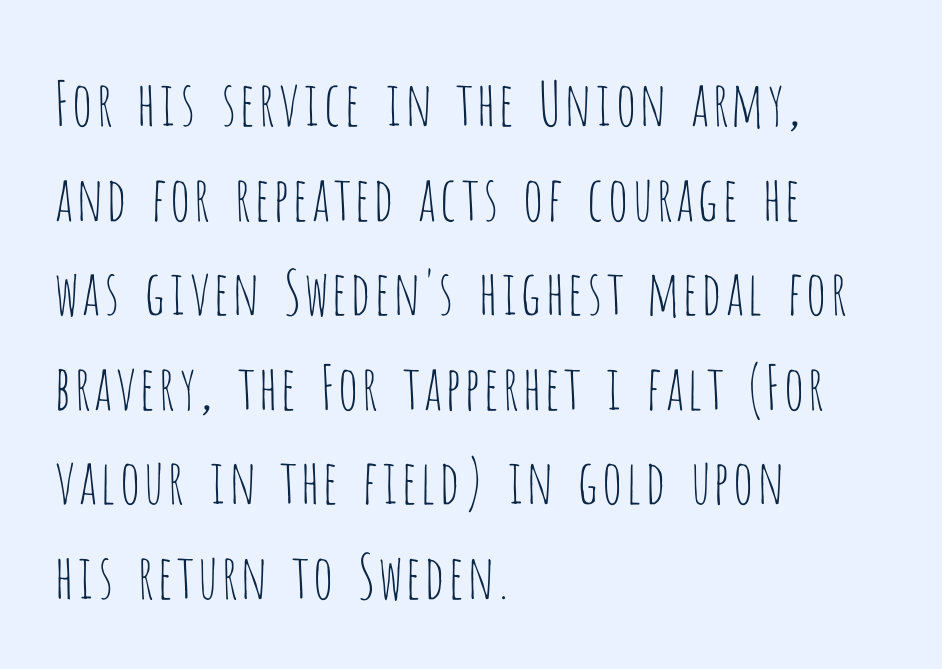
Proportional: the letters do not fall into vertical columns. The gap between lines stays unmarked. The passage is arranged the way most books set body copy — flush left. Stems and bowls with no extra thickness — not bold.
